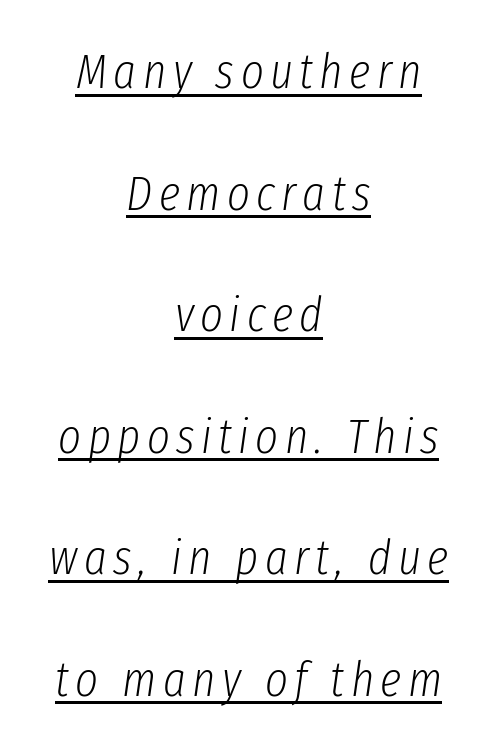
{"italic": "yes", "lean": "right", "slant_degrees": 8, "bold": "no", "weight": "light", "width": "condensed", "stroke_contrast": "low", "x_height": "medium", "monospaced": "no", "underline": "yes", "align": "center", "line_spacing": "loose", "line_spacing_ratio": 2.48, "glyph_px": 49}
